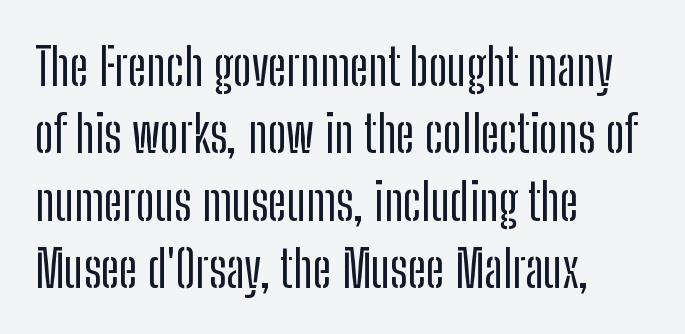
Do the letters lean? They stand straight. Varying glyph widths throughout — classic text-font behaviour. The typeface chosen for these lines omits serifs. Interline gaps are of average width in this sample. This rendering uses left alignment, leaving the right contour irregular. Here the glyphs are tracked normally, forming tight word shapes.
